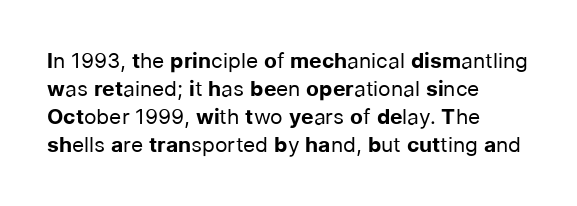
The image shows 21 px text type, upright; set left-aligned, normal line spacing (1.34x), normal letter spacing, not underlined.
